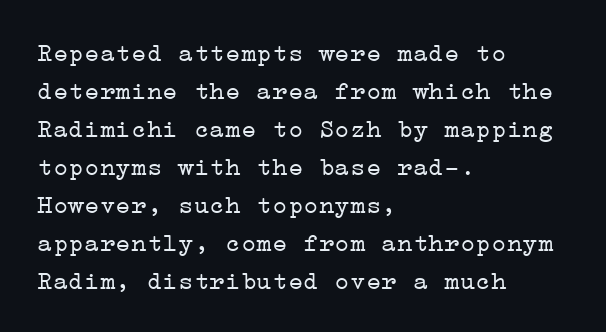
Visually the block forms a straight wall on the left and a jagged coastline on the right. Caption: standard tracking, unaltered. The type sits square on the baseline with zero lean. Weight: not bold — regular or lighter.
